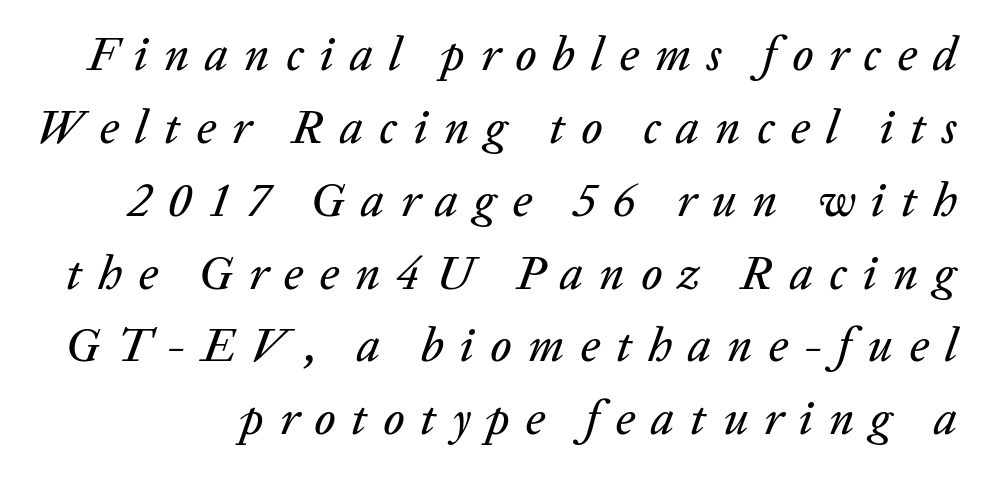
Q: Is the text italic (slanted)? A: Yes, it leans right by about 20 degrees.
Q: Is the text underlined? A: No.
Q: Is the spacing between letters normal or unusually wide? A: Unusually wide.
Q: Is the spacing between lines tight, normal or loose? A: Normal.
Q: Width (condensed, normal, or wide)? A: Normal.
Q: Stroke contrast? A: Low.
Q: x-height? A: Medium.
Q: Monospaced? A: No.
